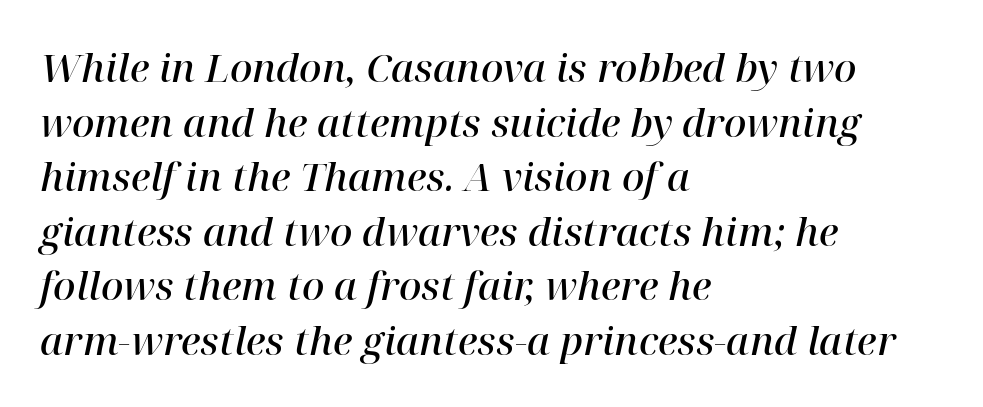
The image shows 39 px semibold serif type, italic (leaning right); set left-aligned, normal line spacing (1.4x), normal letter spacing, not underlined; high stroke contrast and a medium x-height.
